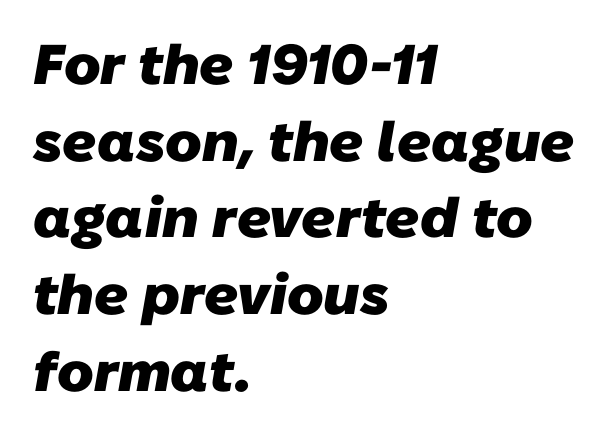
Q: Is the text bold? A: Yes.
Q: Is the typeface a serif or a sans-serif typeface? A: Sans-serif.
Q: Is the text underlined? A: No.
Q: How is the paragraph aligned? A: Left-aligned.
Q: Is the spacing between letters normal or unusually wide? A: Normal.
Q: Is the spacing between lines tight, normal or loose? A: Normal.
Q: Width (condensed, normal, or wide)? A: Normal.
Q: Stroke contrast? A: Low.
Q: x-height? A: Medium.
Q: Monospaced? A: No.
